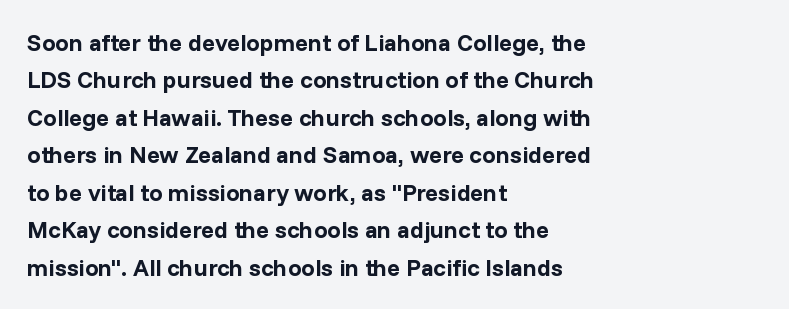
Underline: absent. Strokes here are thick enough to call this a true bold. This block has exactly the height ordinary leading produces. Standard letterfit; no display-style spreading of the glyphs. The lines are quadded left.
